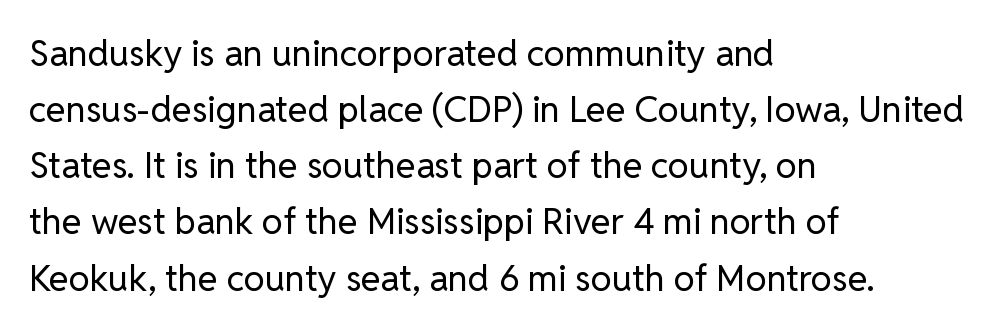
The passage shown is typed in a proportional face where columns would drift. The face used here is a sans, in the tradition of grotesques and geometrics. Each line starts at the same left margin while the right side varies. Ascenders rise straight up at ninety degrees.
